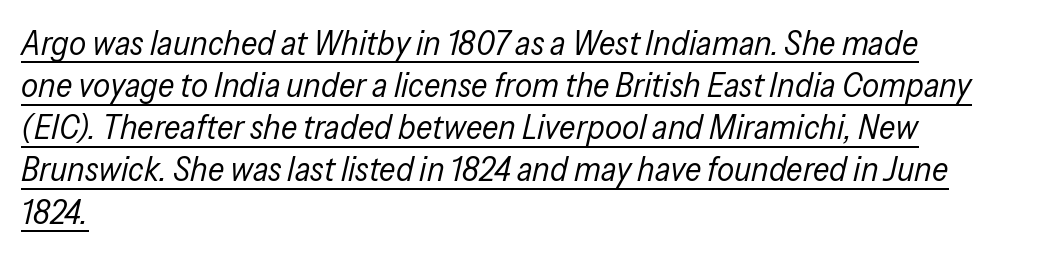
Q: Is the text bold? A: No.
Q: Is the text italic (slanted)? A: Yes, it leans right by about 13 degrees.
Q: Is the text underlined? A: Yes.
Q: How is the paragraph aligned? A: Left-aligned.
Q: Is the spacing between letters normal or unusually wide? A: Normal.
Q: Width (condensed, normal, or wide)? A: Condensed.
Q: Stroke contrast? A: Low.
Q: x-height? A: Medium.
Q: Monospaced? A: No.
